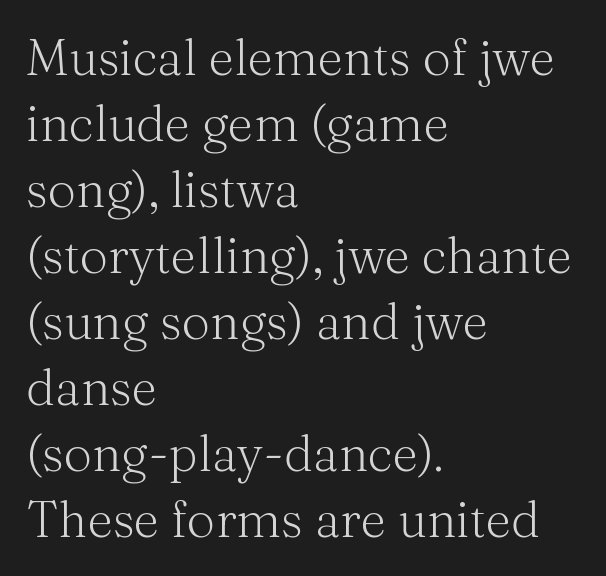
{"serif": "yes", "italic": "no", "bold": "no", "weight": "light", "width": "normal", "stroke_contrast": "medium", "x_height": "medium", "monospaced": "no", "underline": "no", "align": "left", "line_spacing": "normal", "line_spacing_ratio": 1.32, "letter_spacing": "normal", "letter_spacing_em": 0.0, "glyph_px": 50}
